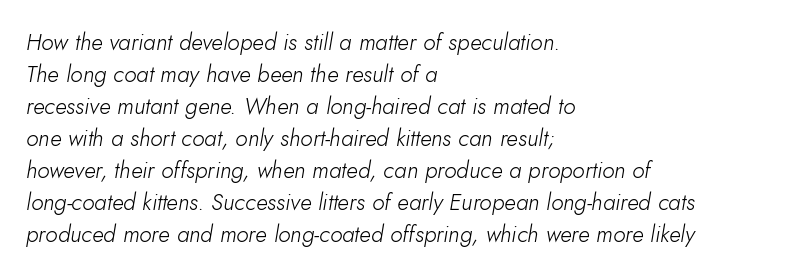
Q: Is the text bold? A: No.
Q: Is the text italic (slanted)? A: Yes, it leans right by about 10 degrees.
Q: Is the text underlined? A: No.
Q: How is the paragraph aligned? A: Left-aligned.
Q: Is the spacing between letters normal or unusually wide? A: Normal.
Q: Is the spacing between lines tight, normal or loose? A: Normal.
